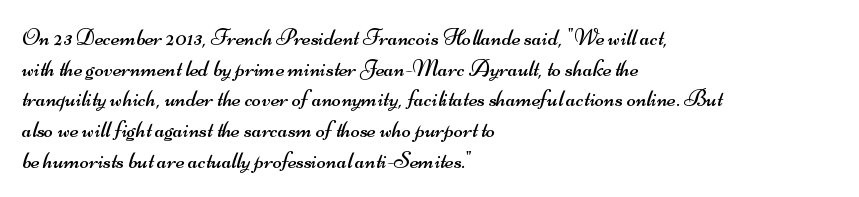
{"bold": "no", "underline": "no", "align": "left", "line_spacing": "normal", "line_spacing_ratio": 1.28, "letter_spacing": "normal", "letter_spacing_em": 0.0, "glyph_px": 24}
